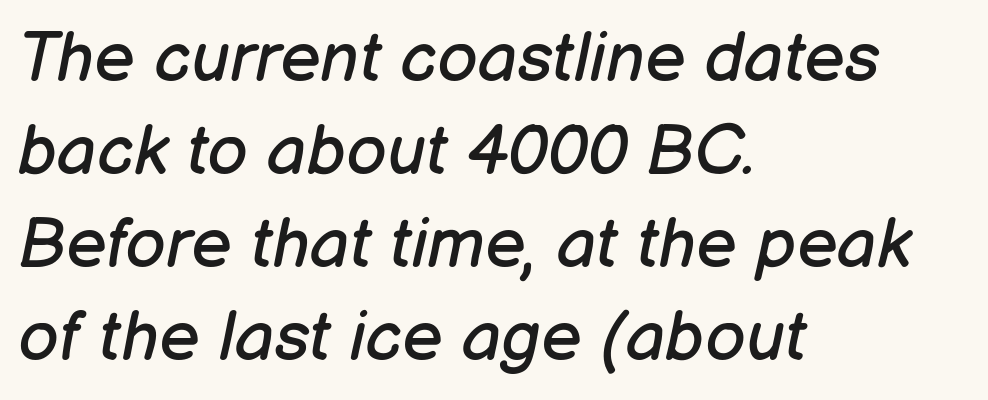
Q: Is the text bold? A: No.
Q: Is the text italic (slanted)? A: Yes, it leans right by about 12 degrees.
Q: Is the text underlined? A: No.
Q: How is the paragraph aligned? A: Left-aligned.
Q: Is the spacing between letters normal or unusually wide? A: Normal.
Q: Is the spacing between lines tight, normal or loose? A: Normal.
Q: Width (condensed, normal, or wide)? A: Normal.
Q: Stroke contrast? A: Low.
Q: x-height? A: Medium.
Q: Monospaced? A: No.
